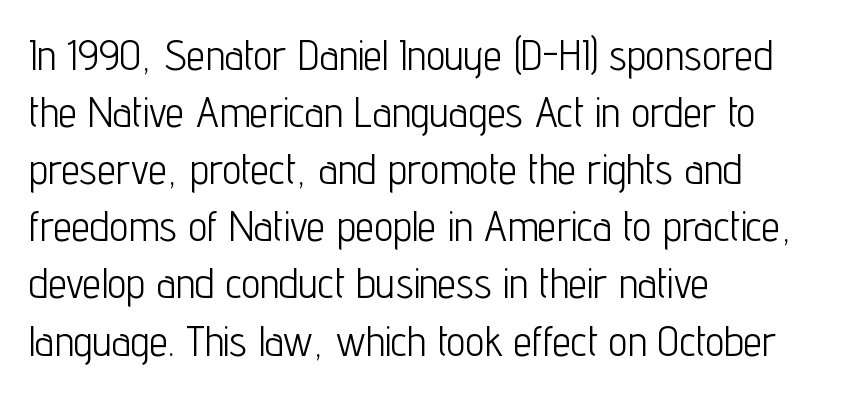
The image shows 42 px light, condensed sans-serif type, upright; set left-aligned, normal line spacing (1.36x), normal letter spacing, not underlined; low stroke contrast and a medium x-height.
